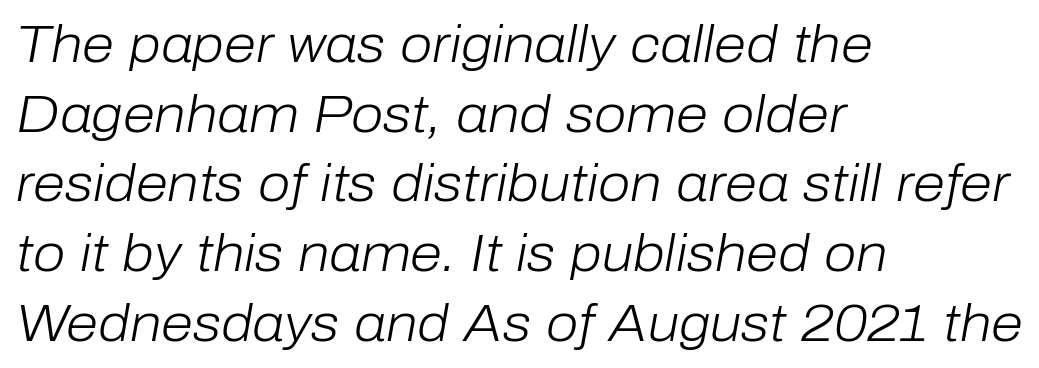
The face used here is proportionally spaced, like ordinary book or web type. Quick note: interline space is typical. Beneath every word, the page is bare. Posture: slanted.
